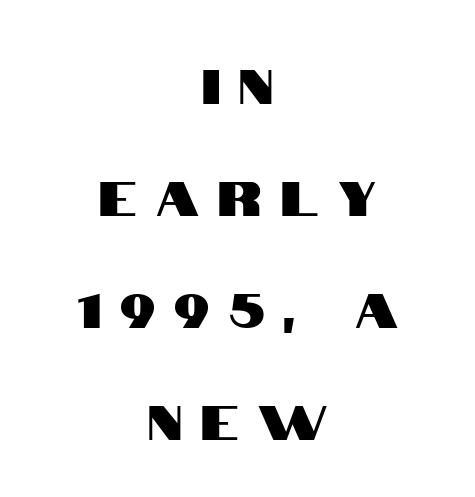
Q: Is the text italic (slanted)? A: No, it is upright.
Q: Is the typeface a serif or a sans-serif typeface? A: Sans-serif.
Q: Is the text underlined? A: No.
Q: How is the paragraph aligned? A: Centered.
Q: Is the spacing between letters normal or unusually wide? A: Unusually wide.
Q: Is the spacing between lines tight, normal or loose? A: Loose.
Q: Width (condensed, normal, or wide)? A: Condensed.
Q: Stroke contrast? A: High.
Q: x-height? A: Large.
Q: Monospaced? A: No.
